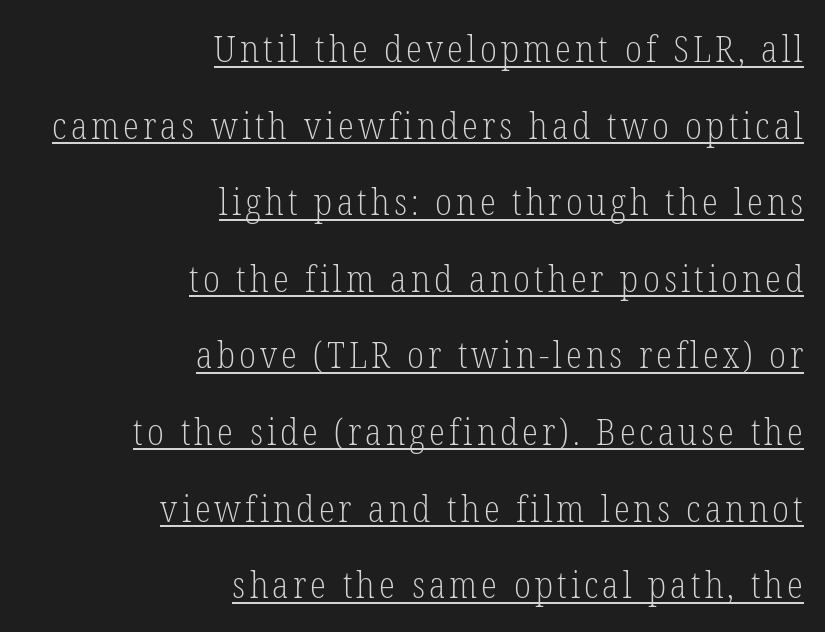
Q: Is the text bold? A: No.
Q: Is the text italic (slanted)? A: No, it is upright.
Q: Is the typeface a serif or a sans-serif typeface? A: Serif.
Q: Is the text underlined? A: Yes.
Q: How is the paragraph aligned? A: Right-aligned.
Q: Is the spacing between lines tight, normal or loose? A: Loose.
Q: Width (condensed, normal, or wide)? A: Condensed.
Q: Stroke contrast? A: Low.
Q: x-height? A: Medium.
Q: Monospaced? A: No.
